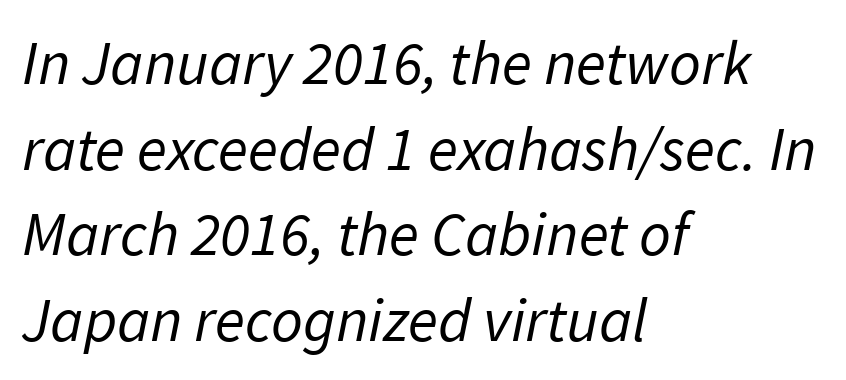
{"serif": "no", "bold": "no", "weight": "regular", "width": "normal", "stroke_contrast": "low", "x_height": "medium", "monospaced": "no", "underline": "no", "align": "left", "line_spacing": "normal", "line_spacing_ratio": 1.38, "letter_spacing": "normal", "letter_spacing_em": 0.0, "glyph_px": 62}
